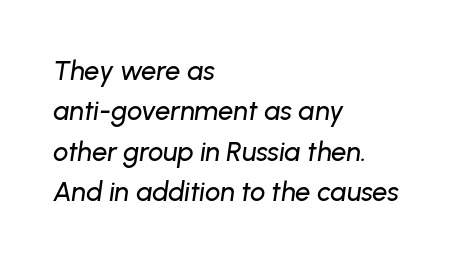
{"italic": "yes", "lean": "right", "slant_degrees": 8, "underline": "no", "align": "left", "line_spacing": "normal", "line_spacing_ratio": 1.5, "letter_spacing": "normal", "letter_spacing_em": 0.0, "glyph_px": 27}
